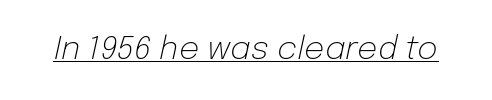
{"italic": "yes", "lean": "right", "slant_degrees": 12, "bold": "no", "weight": "light", "width": "normal", "stroke_contrast": "low", "x_height": "medium", "monospaced": "no", "underline": "yes", "letter_spacing": "normal", "letter_spacing_em": 0.0, "glyph_px": 32}
